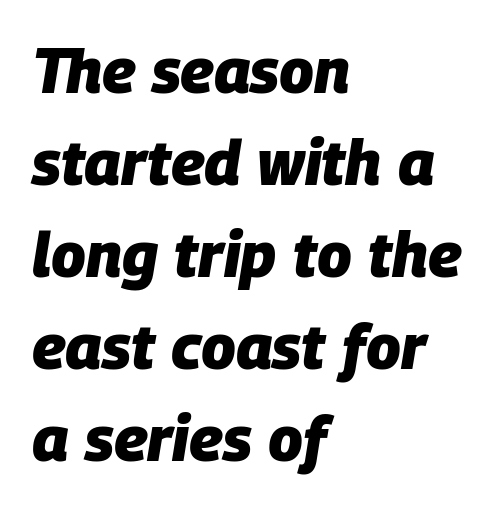
{"italic": "yes", "lean": "right", "slant_degrees": 9, "bold": "yes", "weight": "heavy", "width": "normal", "stroke_contrast": "low", "x_height": "large", "monospaced": "no", "underline": "no", "align": "left", "line_spacing": "normal", "line_spacing_ratio": 1.46, "letter_spacing": "normal", "letter_spacing_em": 0.0, "glyph_px": 63}
